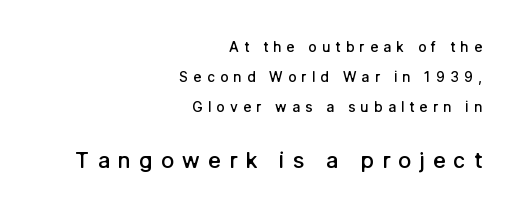
The image shows 22 px text type, upright; set right-aligned, loose line spacing (2.15x), unusually wide letter spacing (+0.36 em), not underlined; the second (bottom) block is 1.57x larger.
